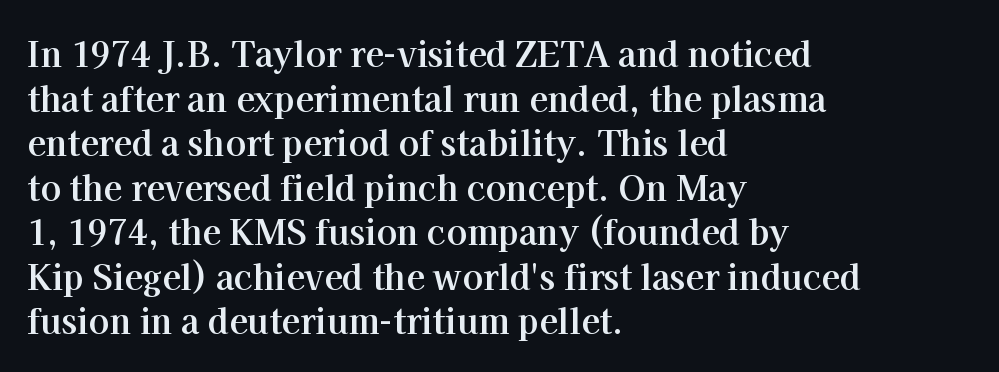
Q: Is the text bold? A: Yes.
Q: Is the text italic (slanted)? A: No, it is upright.
Q: Is the typeface a serif or a sans-serif typeface? A: Serif.
Q: Is the text underlined? A: No.
Q: How is the paragraph aligned? A: Left-aligned.
Q: Is the spacing between letters normal or unusually wide? A: Normal.
Q: Is the spacing between lines tight, normal or loose? A: Normal.
Q: Width (condensed, normal, or wide)? A: Normal.
Q: Stroke contrast? A: High.
Q: x-height? A: Medium.
Q: Monospaced? A: No.
